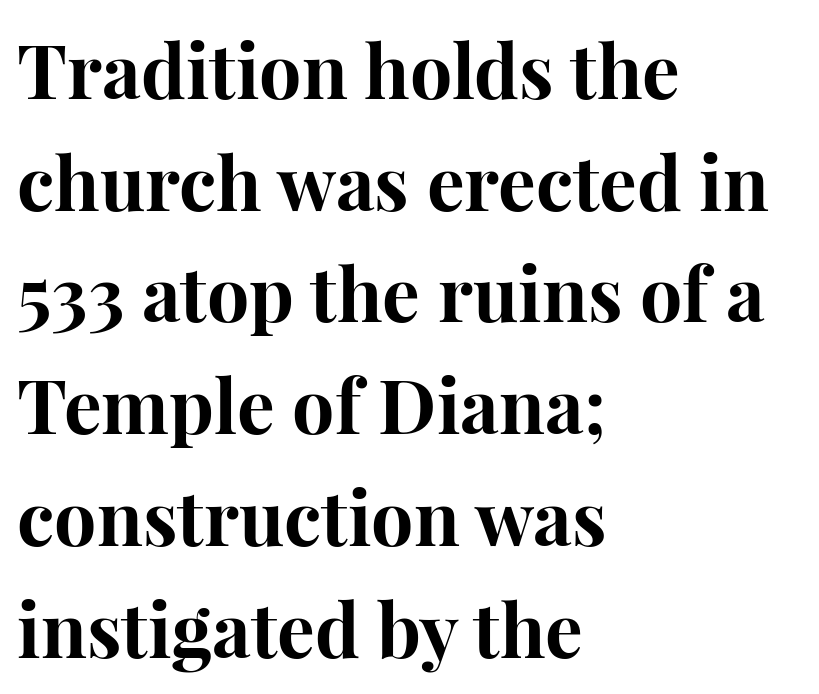
Q: Is the text bold? A: Yes.
Q: Is the text italic (slanted)? A: No, it is upright.
Q: Is the typeface a serif or a sans-serif typeface? A: Serif.
Q: Is the text underlined? A: No.
Q: How is the paragraph aligned? A: Left-aligned.
Q: Is the spacing between letters normal or unusually wide? A: Normal.
Q: Is the spacing between lines tight, normal or loose? A: Normal.
Q: Width (condensed, normal, or wide)? A: Normal.
Q: Stroke contrast? A: High.
Q: x-height? A: Medium.
Q: Monospaced? A: No.
